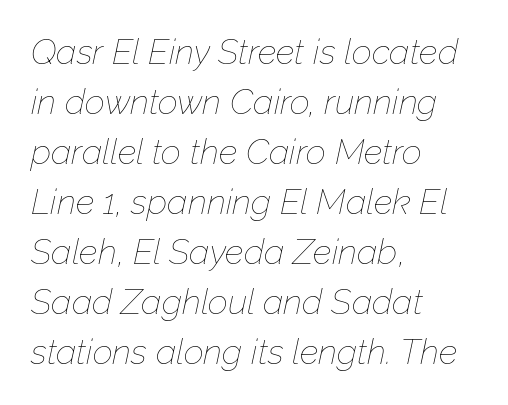
Q: Is the text bold? A: No.
Q: Is the text italic (slanted)? A: Yes, it leans right by about 12 degrees.
Q: Is the text underlined? A: No.
Q: How is the paragraph aligned? A: Left-aligned.
Q: Is the spacing between letters normal or unusually wide? A: Normal.
Q: Is the spacing between lines tight, normal or loose? A: Normal.
Q: Width (condensed, normal, or wide)? A: Normal.
Q: Stroke contrast? A: Low.
Q: x-height? A: Medium.
Q: Monospaced? A: No.
